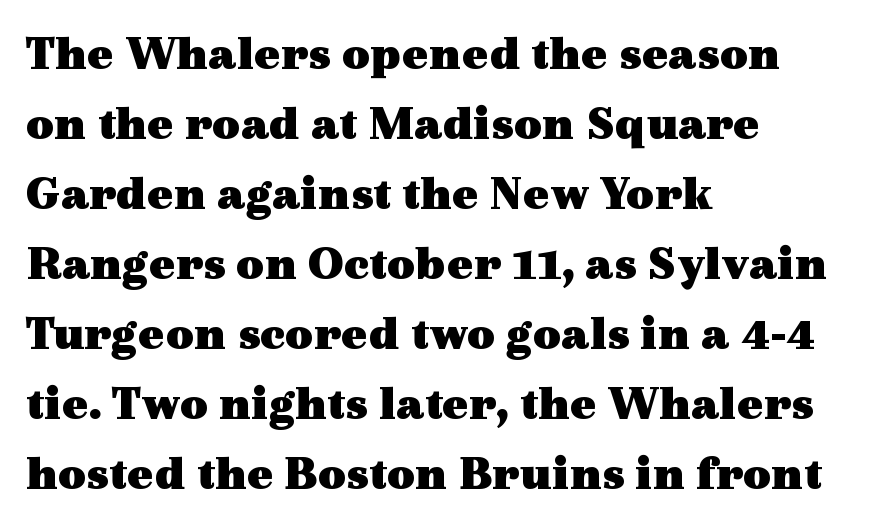
Thick stems and heavy bowls — unmistakably bold. Ordinary non-slanted type is in use. The face used here is proportionally spaced, like ordinary book or web type. The space directly below the letters is spotless.
